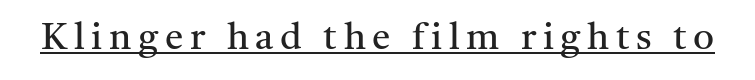
Q: Is the text bold? A: No.
Q: Is the text italic (slanted)? A: No, it is upright.
Q: Is the typeface a serif or a sans-serif typeface? A: Serif.
Q: Is the text underlined? A: Yes.
Q: Width (condensed, normal, or wide)? A: Normal.
Q: Stroke contrast? A: Medium.
Q: x-height? A: Medium.
Q: Monospaced? A: No.
